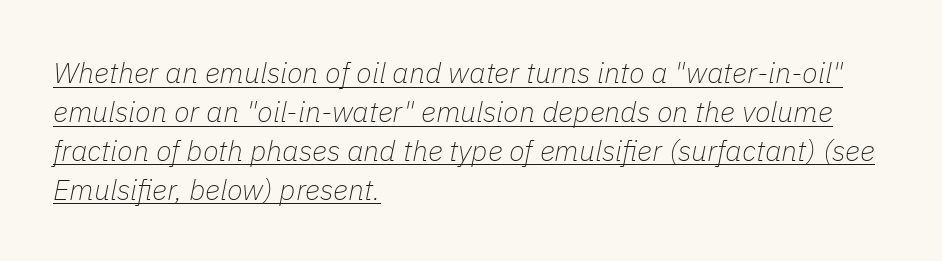
Caption: multi-line text, flush left, ragged right. Words appear dense and cohesive because spacing is normal. Varying glyph widths throughout — classic text-font behaviour. The typesetter has applied underlining to the passage shown. No chunkiness to these letters — they're not bold. Does the lettering tilt? It does — this is italic.
